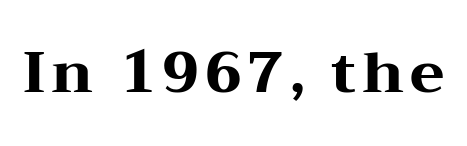
{"serif": "yes", "italic": "no", "bold": "yes", "weight": "heavy", "width": "wide", "stroke_contrast": "medium", "x_height": "medium", "monospaced": "no", "underline": "no", "glyph_px": 57}
